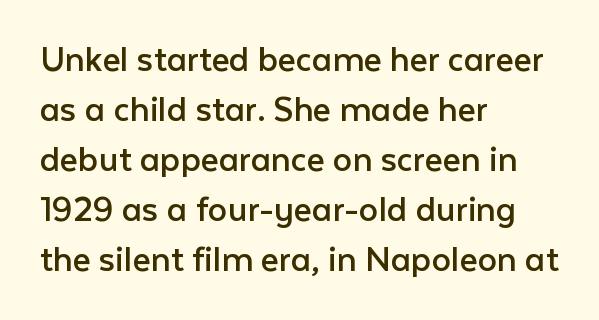
The image shows 39 px regular-weight sans-serif type, upright; set left-aligned, normal line spacing (1.28x), normal letter spacing, not underlined; low stroke contrast and a medium x-height.
